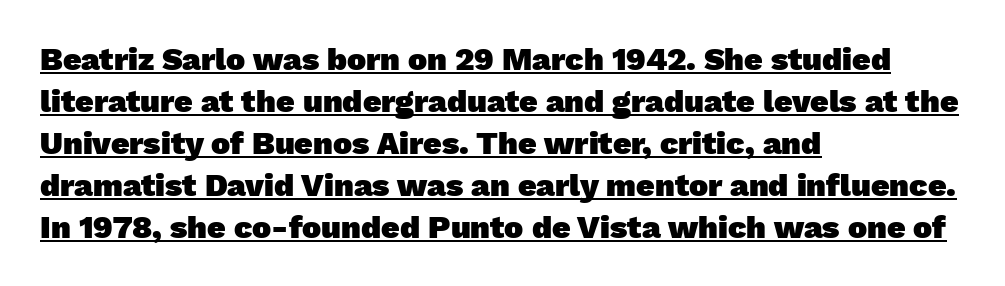
Q: Is the text bold? A: Yes.
Q: Is the typeface a serif or a sans-serif typeface? A: Sans-serif.
Q: Is the text underlined? A: Yes.
Q: How is the paragraph aligned? A: Left-aligned.
Q: Is the spacing between letters normal or unusually wide? A: Normal.
Q: Is the spacing between lines tight, normal or loose? A: Normal.
Q: Width (condensed, normal, or wide)? A: Normal.
Q: Stroke contrast? A: Low.
Q: x-height? A: Medium.
Q: Monospaced? A: No.
